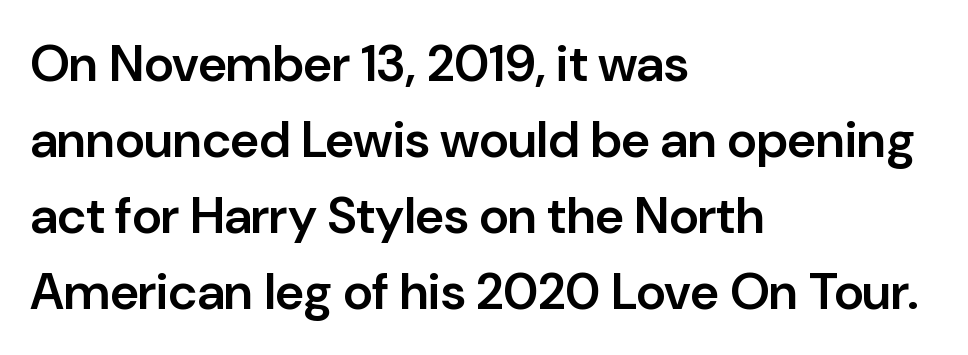
The image shows 51 px semibold sans-serif type, upright; set left-aligned, normal line spacing (1.49x), normal letter spacing, not underlined; low stroke contrast and a medium x-height.
